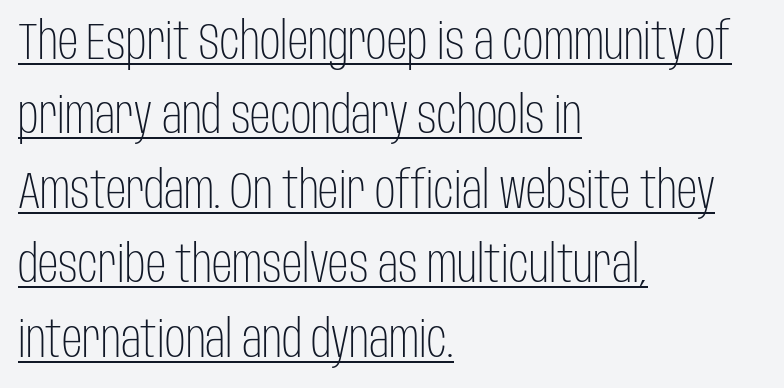
Q: Is the text bold? A: No.
Q: Is the text italic (slanted)? A: No, it is upright.
Q: Is the typeface a serif or a sans-serif typeface? A: Sans-serif.
Q: Is the text underlined? A: Yes.
Q: How is the paragraph aligned? A: Left-aligned.
Q: Is the spacing between letters normal or unusually wide? A: Normal.
Q: Is the spacing between lines tight, normal or loose? A: Normal.
Q: Width (condensed, normal, or wide)? A: Condensed.
Q: Stroke contrast? A: Low.
Q: x-height? A: Large.
Q: Monospaced? A: No.
